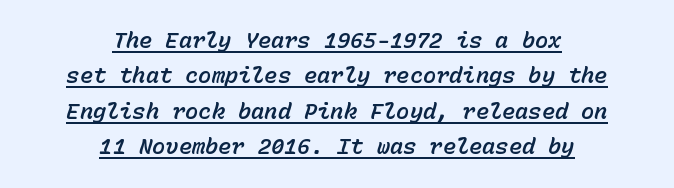
The image shows 22 px text type, italic (leaning right); set centered, normal line spacing (1.61x), normal letter spacing, underlined.
